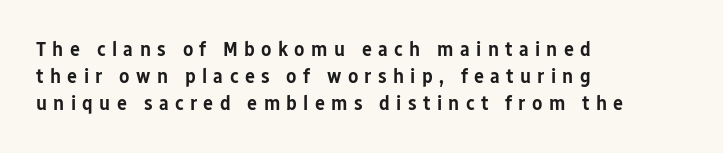
{"italic": "no", "bold": "semi", "underline": "no", "align": "left", "line_spacing": "normal", "line_spacing_ratio": 1.29, "letter_spacing": "wide", "letter_spacing_em": 0.3, "glyph_px": 21}
